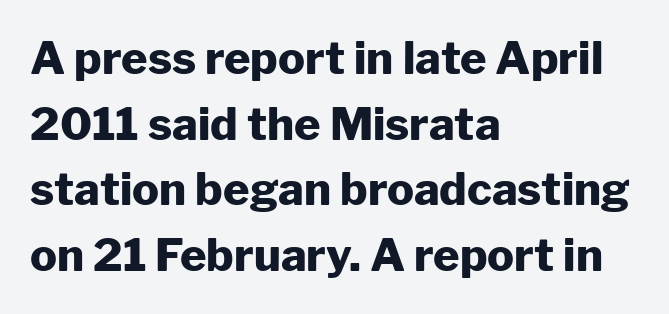
The image shows 45 px heavy sans-serif type, upright; set left-aligned, normal line spacing (1.46x), normal letter spacing, not underlined; low stroke contrast and a medium x-height.
